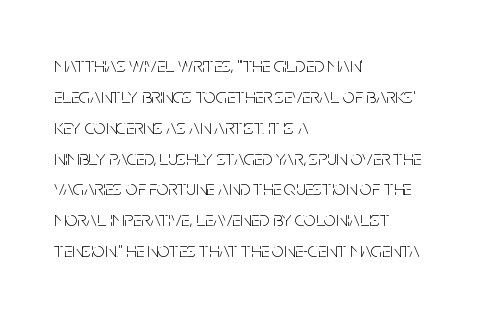
The image shows 21 px text type, upright; set left-aligned, normal line spacing (1.47x), normal letter spacing, not underlined.
